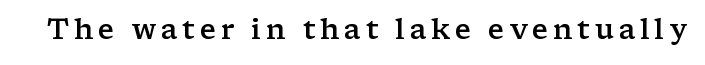
Q: Is the text bold? A: Semi-bold.
Q: Is the text italic (slanted)? A: No, it is upright.
Q: Is the typeface a serif or a sans-serif typeface? A: Serif.
Q: Is the text underlined? A: No.
Q: Width (condensed, normal, or wide)? A: Wide.
Q: Stroke contrast? A: Low.
Q: x-height? A: Medium.
Q: Monospaced? A: No.
